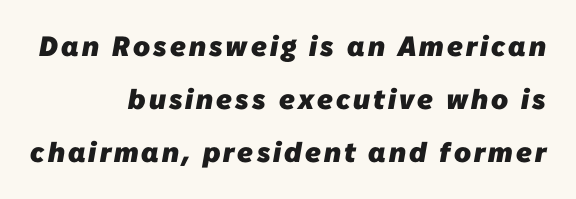
{"serif": "no", "bold": "yes", "weight": "heavy", "width": "normal", "stroke_contrast": "low", "x_height": "medium", "monospaced": "no", "underline": "no", "align": "right", "line_spacing": "loose", "line_spacing_ratio": 1.9, "glyph_px": 28}
